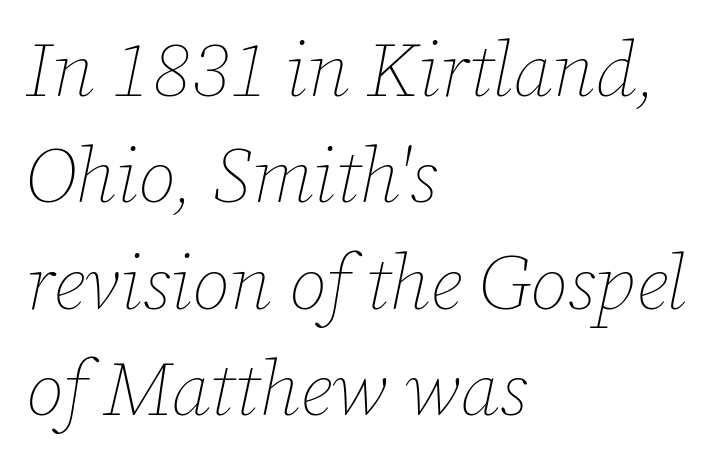
The image shows 77 px thin type, italic (leaning right); set left-aligned, normal line spacing (1.38x), normal letter spacing, not underlined; low stroke contrast and a medium x-height.
